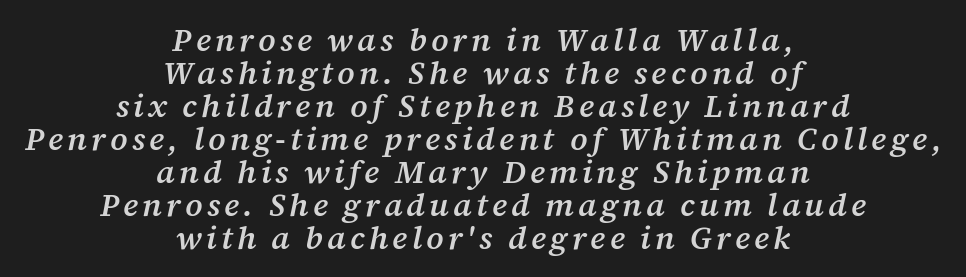
Q: Is the text bold? A: Semi-bold.
Q: Is the text italic (slanted)? A: Yes, it leans right by about 12 degrees.
Q: Is the typeface a serif or a sans-serif typeface? A: Serif.
Q: Is the text underlined? A: No.
Q: How is the paragraph aligned? A: Centered.
Q: Is the spacing between lines tight, normal or loose? A: Tight.
Q: Width (condensed, normal, or wide)? A: Normal.
Q: Stroke contrast? A: Medium.
Q: x-height? A: Medium.
Q: Monospaced? A: No.
